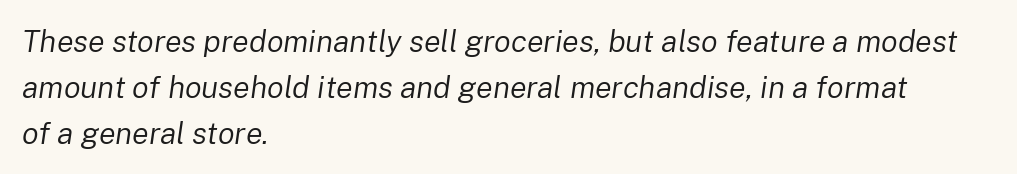
The image shows 31 px regular-weight type, italic (leaning right); set left-aligned, normal line spacing (1.49x), normal letter spacing, not underlined; low stroke contrast and a medium x-height.
